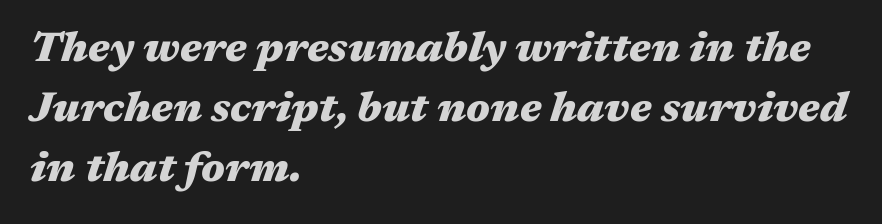
Q: Is the text bold? A: Yes.
Q: Is the text italic (slanted)? A: Yes, it leans right by about 17 degrees.
Q: Is the text underlined? A: No.
Q: How is the paragraph aligned? A: Left-aligned.
Q: Is the spacing between letters normal or unusually wide? A: Normal.
Q: Is the spacing between lines tight, normal or loose? A: Normal.
Q: Width (condensed, normal, or wide)? A: Wide.
Q: Stroke contrast? A: Medium.
Q: x-height? A: Medium.
Q: Monospaced? A: No.
